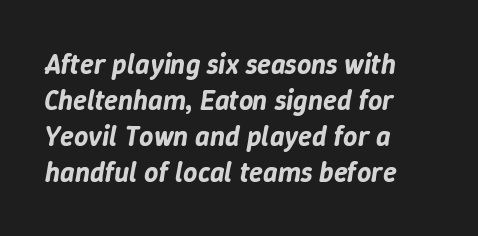
Q: Is the text italic (slanted)? A: Yes, it leans right by about 9 degrees.
Q: Is the text underlined? A: No.
Q: How is the paragraph aligned? A: Left-aligned.
Q: Is the spacing between letters normal or unusually wide? A: Normal.
Q: Is the spacing between lines tight, normal or loose? A: Normal.
Q: Width (condensed, normal, or wide)? A: Normal.
Q: Stroke contrast? A: Low.
Q: x-height? A: Medium.
Q: Monospaced? A: No.
